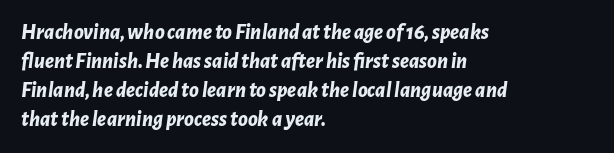
One-word summary of the alignment: left. What stands out about the letter spacing? Nothing — it is the standard amount. Unmarked baselines from the first word to the last. Does the leading feel generous? No, just average.
